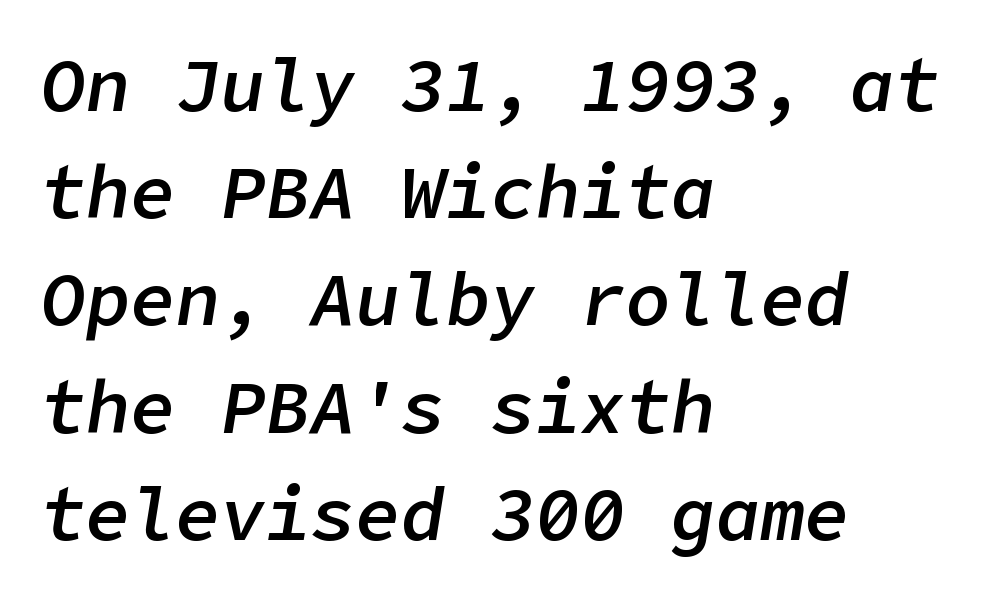
The image shows 75 px semibold type, italic (leaning right); set left-aligned, normal line spacing (1.43x), normal letter spacing, not underlined; low stroke contrast and a medium x-height.
